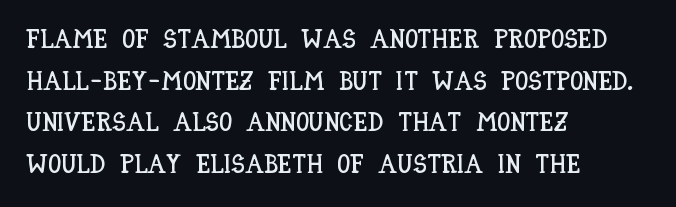
The glyphs are unaccompanied by any horizontal stroke below them. Nope, not italic — everything's standing straight. This sample keeps an unexceptional amount of space between lines. The lines are quadded left. Characters follow at the spacing the type designer built in.
